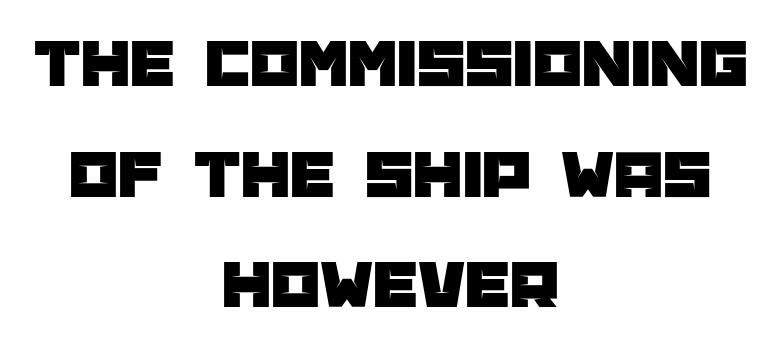
{"serif": "no", "italic": "no", "width": "normal", "stroke_contrast": "low", "x_height": "large", "monospaced": "no", "underline": "no", "align": "center", "line_spacing": "normal", "line_spacing_ratio": 1.58, "letter_spacing": "normal", "letter_spacing_em": 0.0, "glyph_px": 70}
